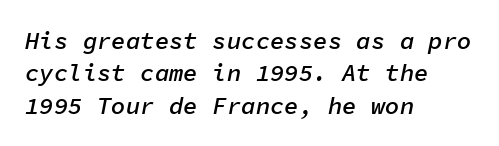
The image shows 24 px text type, italic (leaning right); set left-aligned, normal line spacing (1.35x), normal letter spacing, not underlined.
